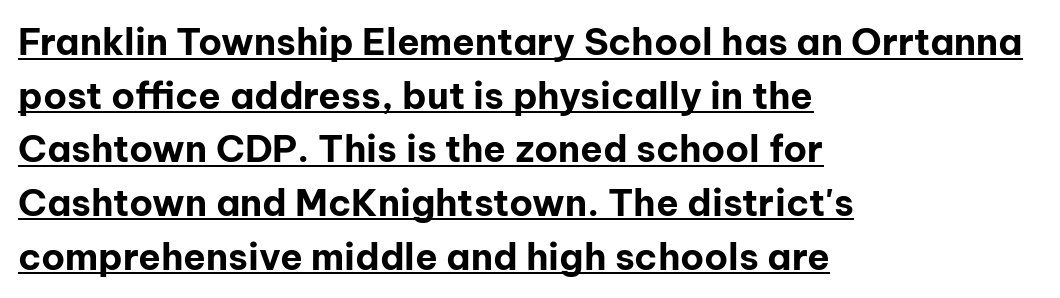
{"serif": "no", "italic": "no", "bold": "yes", "weight": "bold", "width": "normal", "stroke_contrast": "low", "x_height": "medium", "monospaced": "no", "underline": "yes", "align": "left", "line_spacing": "normal", "line_spacing_ratio": 1.45, "letter_spacing": "normal", "letter_spacing_em": 0.0, "glyph_px": 37}
